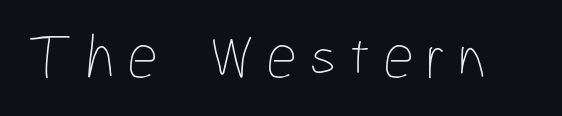
Letters rest on an invisible, unmarked baseline. It's the straight-up-and-down kind of type. Proportional: the letters do not fall into vertical columns. The typesetting does not lean heavy: it is not bold. Look at the tracking — it's clearly loosened, letters drifting apart.
